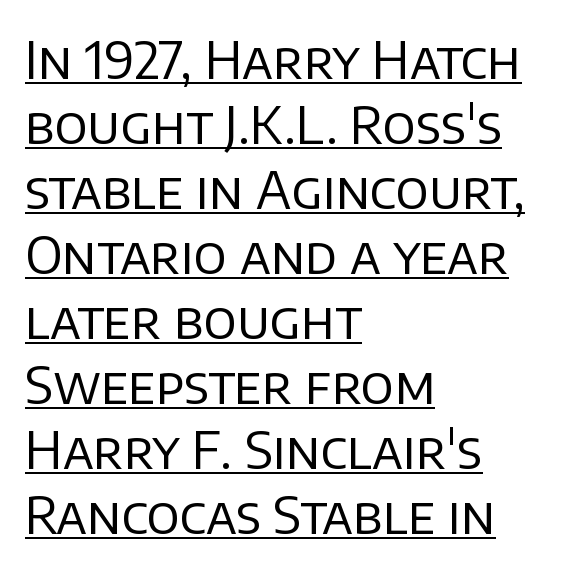
{"serif": "no", "italic": "no", "bold": "no", "weight": "regular", "width": "normal", "stroke_contrast": "low", "x_height": "large", "monospaced": "no", "underline": "yes", "align": "left", "line_spacing": "normal", "line_spacing_ratio": 1.25, "letter_spacing": "normal", "letter_spacing_em": 0.0, "glyph_px": 52}
